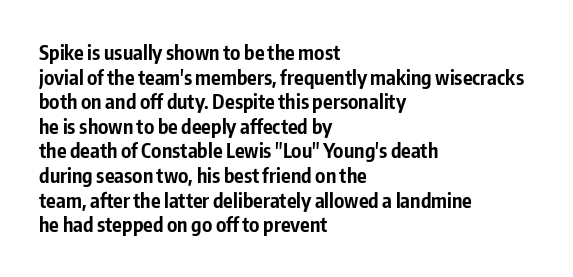
The image shows 20 px bold type, upright; set left-aligned, line spacing 1.23x, normal letter spacing, not underlined.
